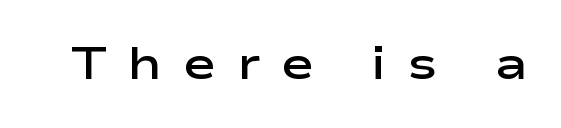
The characters look somewhat weighty, a semibold short of true bold. No italicization has been applied; the sample stays upright. Is this a fixed-width face? No — the glyphs have proportional, varying widths. Lines of text with bare space underneath. This sample uses a sans-serif face.
